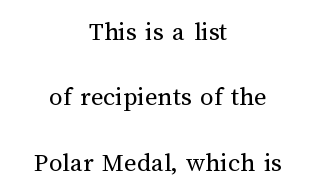
The image shows 27 px text type, upright; set centered, loose line spacing (2.42x), normal letter spacing, not underlined.
